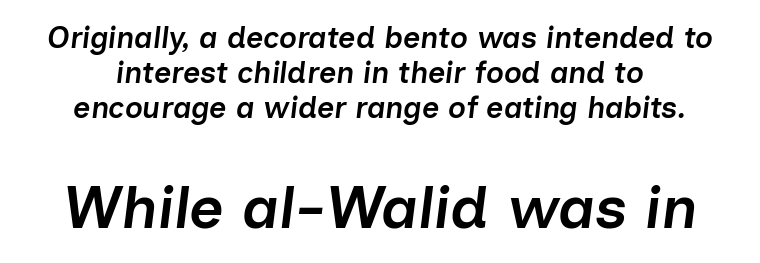
The passage shown is semibold, sitting just below true bold. You could not count columns in this text — the font is proportionally spaced. Each line is balanced around a shared central axis. Characters follow at the spacing the type designer built in. The foot of each line stays bare and open.
